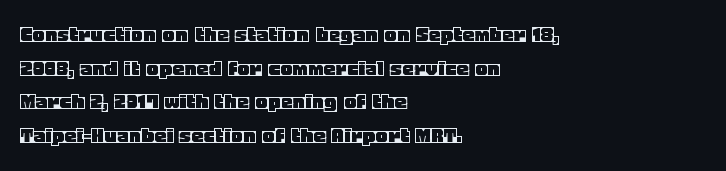
{"italic": "no", "underline": "no", "align": "left", "line_spacing": "normal", "line_spacing_ratio": 1.4, "letter_spacing": "normal", "letter_spacing_em": 0.0, "glyph_px": 24}
